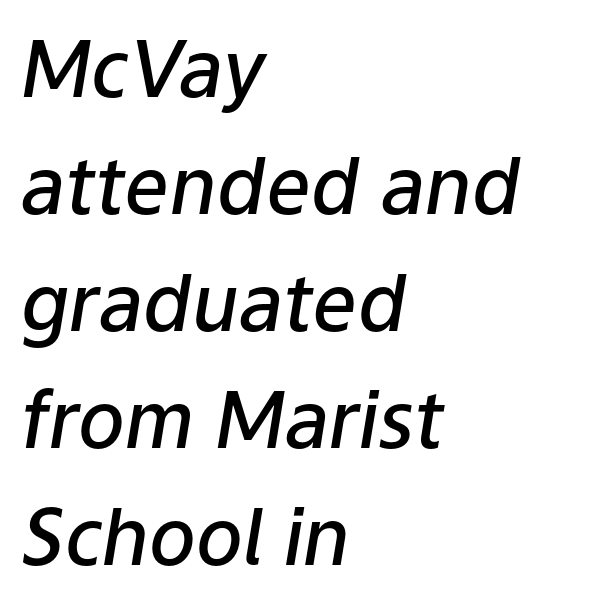
Q: Is the text bold? A: Semi-bold.
Q: Is the text italic (slanted)? A: Yes, it leans right by about 9 degrees.
Q: Is the text underlined? A: No.
Q: How is the paragraph aligned? A: Left-aligned.
Q: Is the spacing between letters normal or unusually wide? A: Normal.
Q: Is the spacing between lines tight, normal or loose? A: Normal.
Q: Width (condensed, normal, or wide)? A: Normal.
Q: Stroke contrast? A: Low.
Q: x-height? A: Medium.
Q: Monospaced? A: No.
